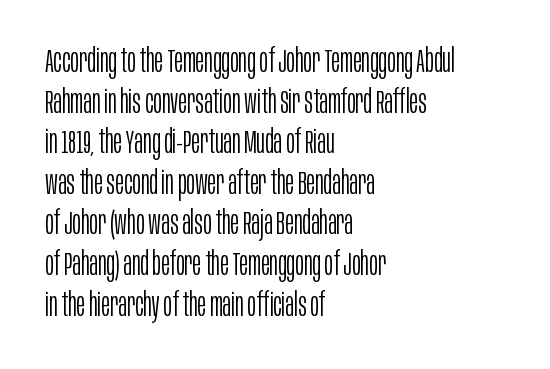
Q: Is the text bold? A: No.
Q: Is the text italic (slanted)? A: No, it is upright.
Q: Is the typeface a serif or a sans-serif typeface? A: Sans-serif.
Q: Is the text underlined? A: No.
Q: How is the paragraph aligned? A: Left-aligned.
Q: Is the spacing between letters normal or unusually wide? A: Normal.
Q: Width (condensed, normal, or wide)? A: Condensed.
Q: Stroke contrast? A: Low.
Q: x-height? A: Large.
Q: Monospaced? A: No.
